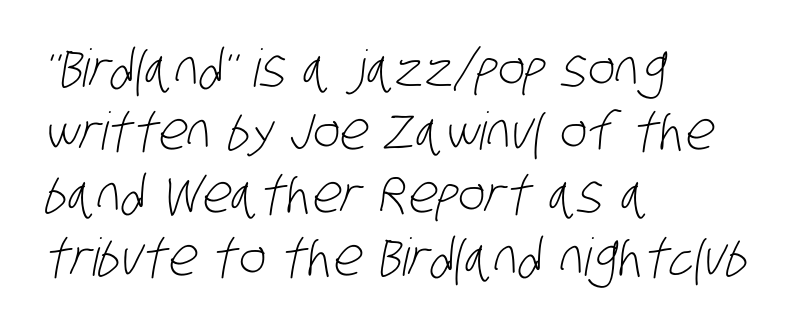
The image shows 52 px light, condensed sans-serif type; set left-aligned, line spacing 1.21x, normal letter spacing, not underlined; low stroke contrast and a large x-height.
